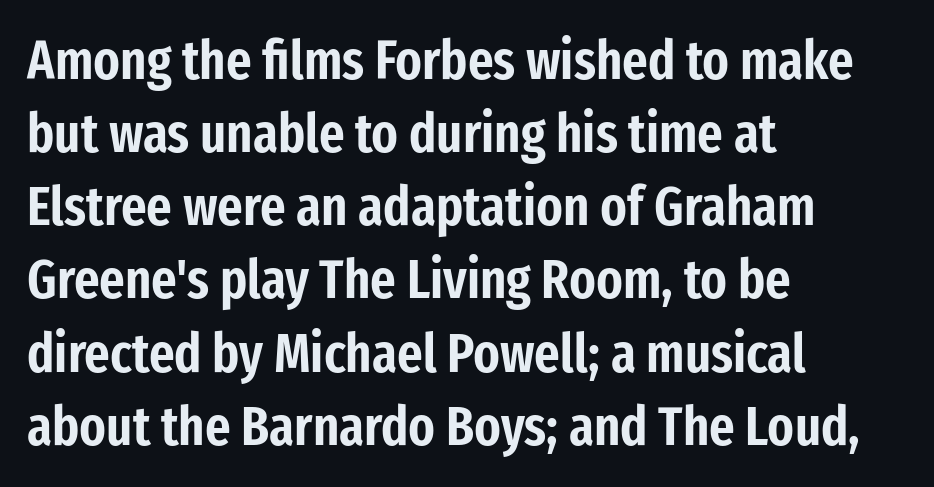
The image shows 55 px condensed sans-serif type, upright; set left-aligned, normal line spacing (1.33x), normal letter spacing, not underlined; low stroke contrast and a medium x-height.
